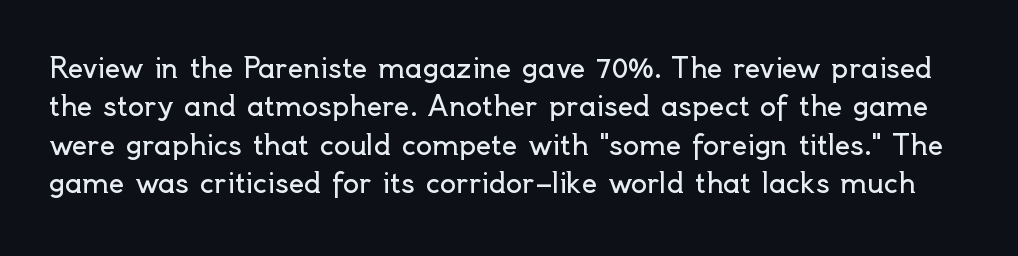
{"italic": "no", "bold": "no", "underline": "no", "line_spacing": "normal", "line_spacing_ratio": 1.42, "letter_spacing": "normal", "letter_spacing_em": 0.0, "glyph_px": 27}
